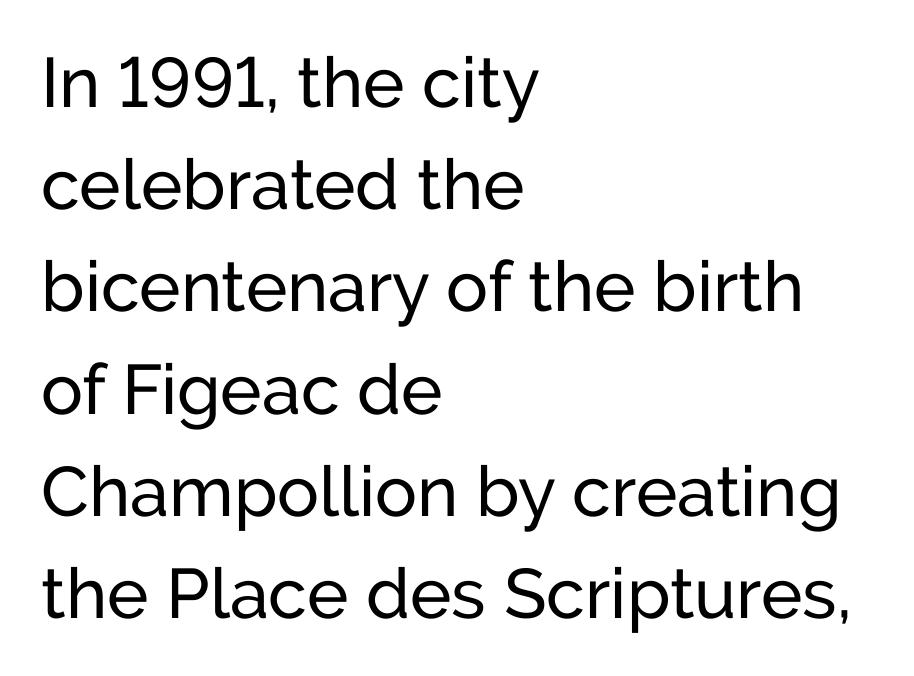
The image shows 70 px regular-weight sans-serif type, upright; set left-aligned, normal line spacing (1.46x), normal letter spacing, not underlined; low stroke contrast and a medium x-height.
